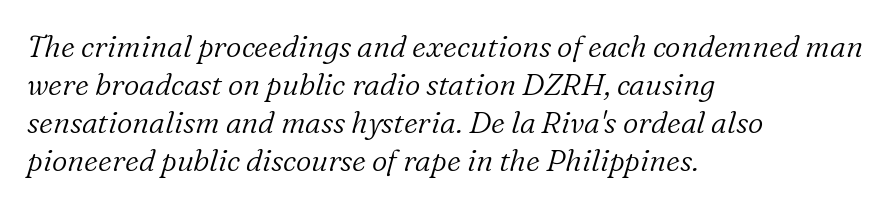
{"serif": "yes", "italic": "yes", "lean": "right", "slant_degrees": 16, "bold": "no", "weight": "light", "width": "normal", "stroke_contrast": "low", "x_height": "medium", "monospaced": "no", "underline": "no", "align": "left", "line_spacing": "normal", "line_spacing_ratio": 1.27, "letter_spacing": "normal", "letter_spacing_em": 0.0, "glyph_px": 30}
